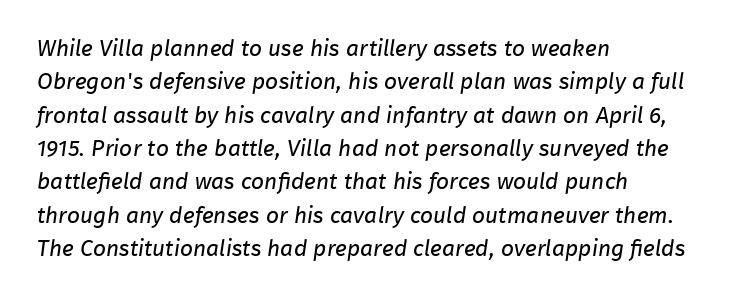
The strokes carry an ordinary text weight at most. This sample is left-justified, so line endings fall wherever the words run out. Quick note: underline off. The letters sit at their default tracking, neither squeezed nor spread.
